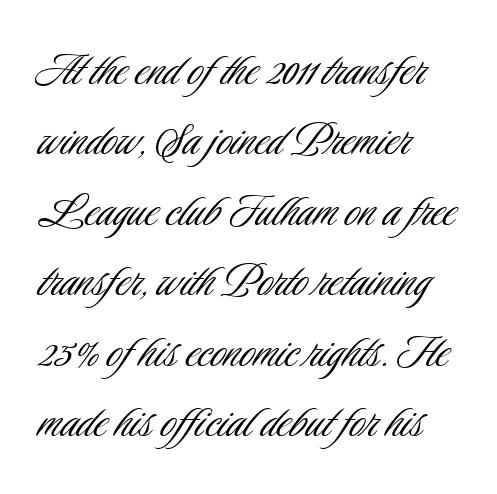
{"serif": "no", "bold": "no", "weight": "light", "width": "condensed", "stroke_contrast": "low", "x_height": "small", "monospaced": "no", "underline": "no", "align": "left", "line_spacing": "normal", "line_spacing_ratio": 1.33, "letter_spacing": "normal", "letter_spacing_em": 0.0, "glyph_px": 53}
